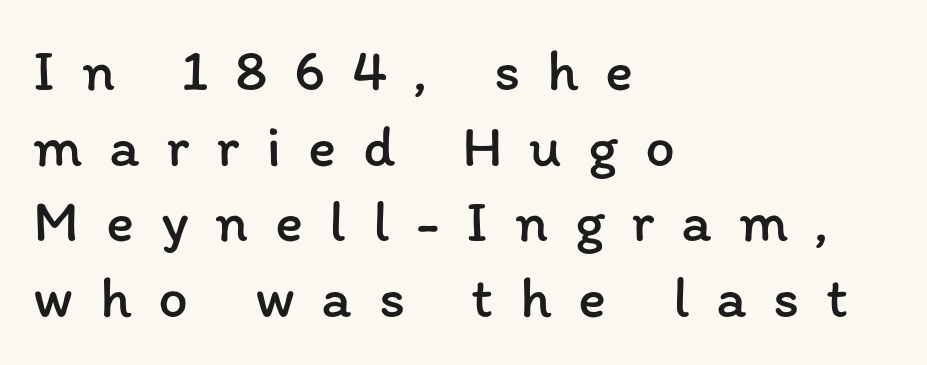
One glance says typical: line gaps are just what's usual. Which margin do the lines hug? The left one — the right edge is uneven. Letter spacing: wide. The specimen omits any rule beneath the text block's lines. These lines were composed using upright roman letters. Bold? No — there's no thickening of the strokes.
